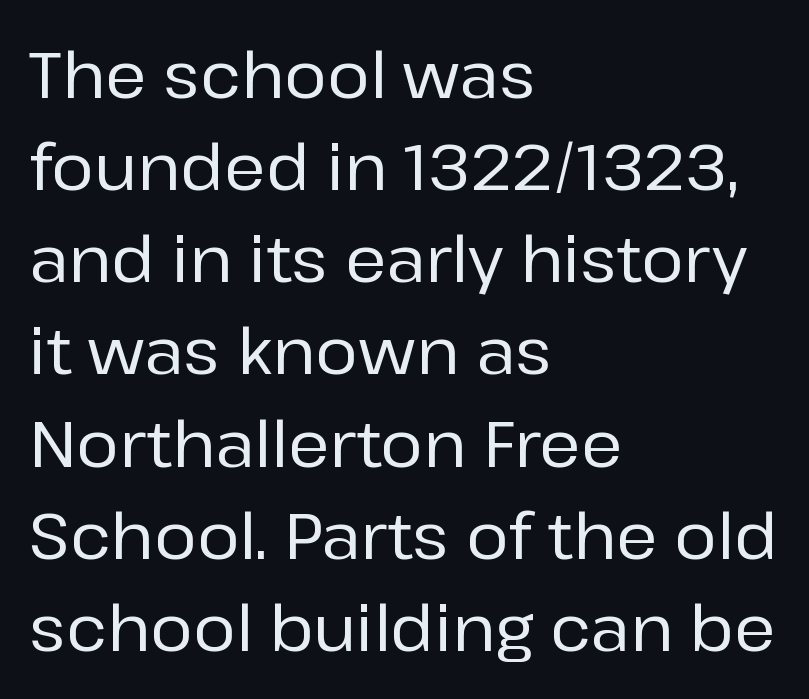
{"serif": "no", "italic": "no", "width": "normal", "stroke_contrast": "low", "x_height": "medium", "monospaced": "no", "underline": "no", "align": "left", "line_spacing": "normal", "line_spacing_ratio": 1.44, "letter_spacing": "normal", "letter_spacing_em": 0.0, "glyph_px": 64}
